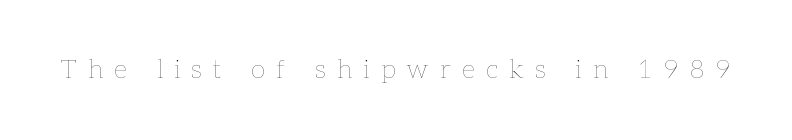
The glyphs are unaccompanied by any horizontal stroke below them. This is the regular roman posture of the typeface. Think standard paragraph weight, or any step lighter than that. The tracking jumps out immediately: characters are airy and widely separated.
